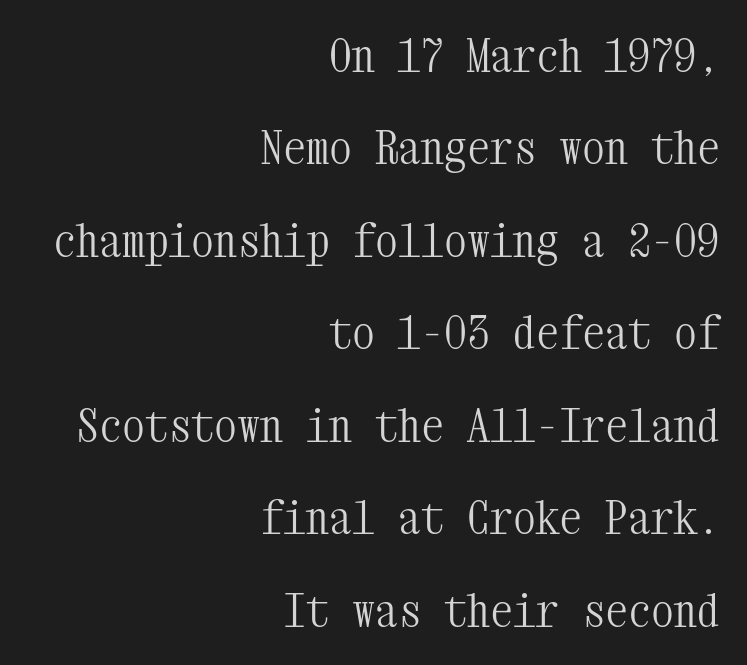
Q: Is the text bold? A: No.
Q: Is the text italic (slanted)? A: No, it is upright.
Q: Is the typeface a serif or a sans-serif typeface? A: Serif.
Q: Is the text underlined? A: No.
Q: How is the paragraph aligned? A: Right-aligned.
Q: Is the spacing between letters normal or unusually wide? A: Normal.
Q: Is the spacing between lines tight, normal or loose? A: Loose.
Q: Width (condensed, normal, or wide)? A: Condensed.
Q: Stroke contrast? A: Medium.
Q: x-height? A: Medium.
Q: Monospaced? A: Yes.
